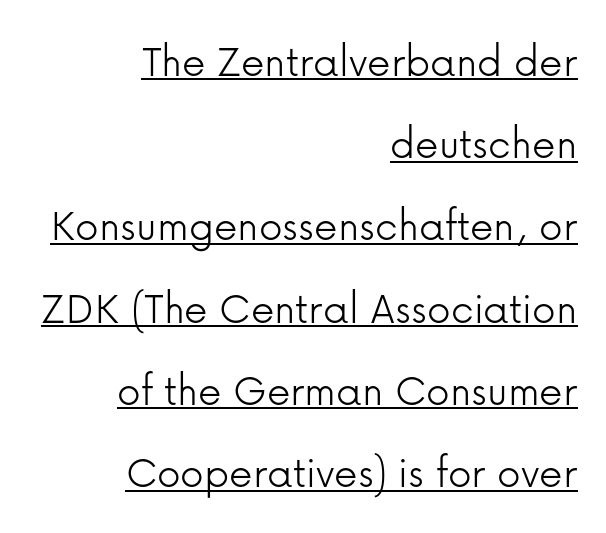
Q: Is the text bold? A: No.
Q: Is the text italic (slanted)? A: No, it is upright.
Q: Is the typeface a serif or a sans-serif typeface? A: Sans-serif.
Q: Is the text underlined? A: Yes.
Q: How is the paragraph aligned? A: Right-aligned.
Q: Is the spacing between letters normal or unusually wide? A: Normal.
Q: Width (condensed, normal, or wide)? A: Normal.
Q: Stroke contrast? A: Low.
Q: x-height? A: Medium.
Q: Monospaced? A: No.
